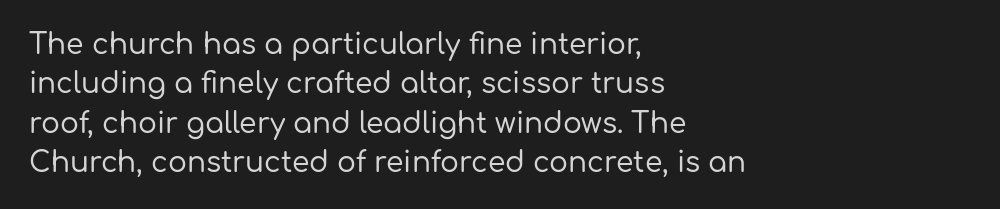
{"serif": "no", "italic": "no", "width": "normal", "stroke_contrast": "low", "x_height": "medium", "monospaced": "no", "underline": "no", "align": "left", "line_spacing": "normal", "line_spacing_ratio": 1.41, "letter_spacing": "normal", "letter_spacing_em": 0.0, "glyph_px": 28}
